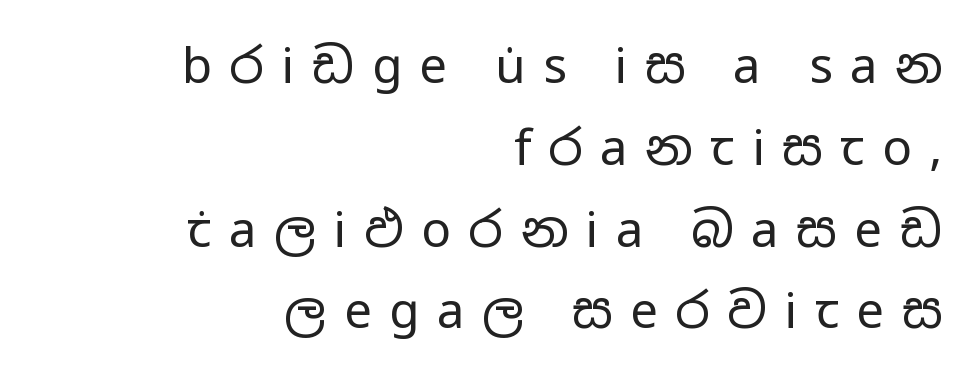
Think of a printed novel: that variable character pitch is what you see here. Regarding serifs, this sample does without them. Summary of weight: not heavy and not bold. This sample keeps an unexceptional amount of space between lines. Every row of glyphs terminates at an identical x-position on the right. Honestly, there is no underline to notice here at all.
